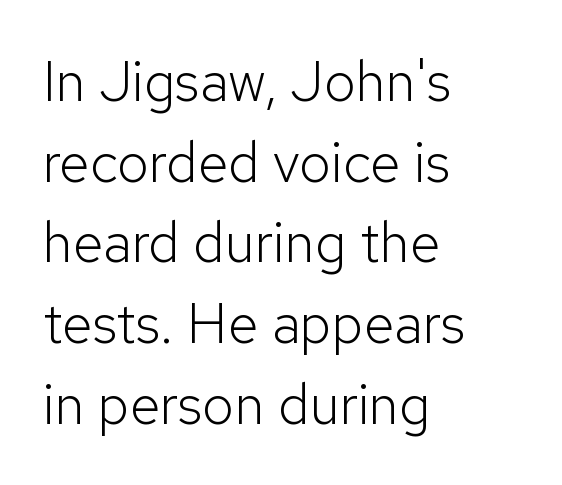
Q: Is the text bold? A: No.
Q: Is the text italic (slanted)? A: No, it is upright.
Q: Is the typeface a serif or a sans-serif typeface? A: Sans-serif.
Q: Is the text underlined? A: No.
Q: How is the paragraph aligned? A: Left-aligned.
Q: Is the spacing between letters normal or unusually wide? A: Normal.
Q: Is the spacing between lines tight, normal or loose? A: Normal.
Q: Width (condensed, normal, or wide)? A: Normal.
Q: Stroke contrast? A: Low.
Q: x-height? A: Medium.
Q: Monospaced? A: No.
